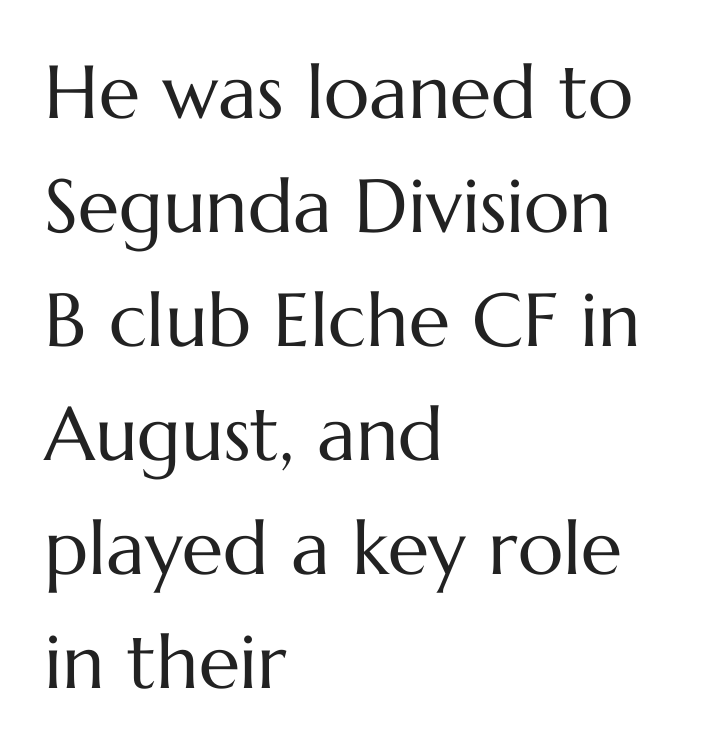
Q: Is the text bold? A: No.
Q: Is the text italic (slanted)? A: No, it is upright.
Q: Is the text underlined? A: No.
Q: How is the paragraph aligned? A: Left-aligned.
Q: Is the spacing between letters normal or unusually wide? A: Normal.
Q: Is the spacing between lines tight, normal or loose? A: Normal.
Q: Width (condensed, normal, or wide)? A: Normal.
Q: Stroke contrast? A: Medium.
Q: x-height? A: Medium.
Q: Monospaced? A: No.
